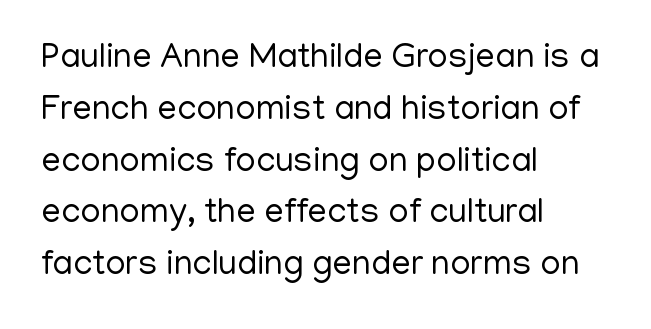
Q: Is the text bold? A: No.
Q: Is the text italic (slanted)? A: No, it is upright.
Q: Is the typeface a serif or a sans-serif typeface? A: Sans-serif.
Q: Is the text underlined? A: No.
Q: How is the paragraph aligned? A: Left-aligned.
Q: Is the spacing between letters normal or unusually wide? A: Normal.
Q: Is the spacing between lines tight, normal or loose? A: Normal.
Q: Width (condensed, normal, or wide)? A: Normal.
Q: Stroke contrast? A: Low.
Q: x-height? A: Medium.
Q: Monospaced? A: No.
